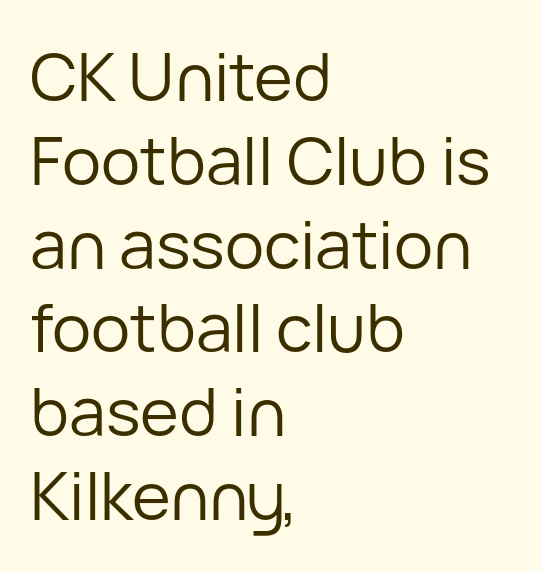
The image shows 66 px regular-weight sans-serif type, upright; set left-aligned, normal line spacing (1.27x), normal letter spacing, not underlined; low stroke contrast and a medium x-height.
